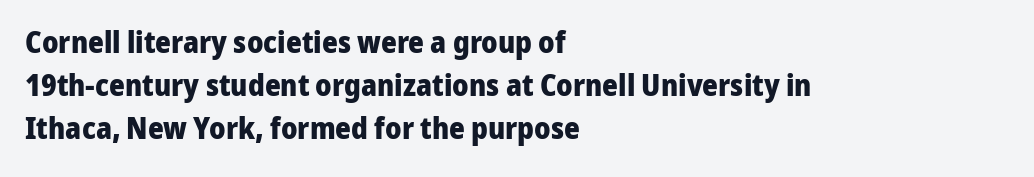
{"serif": "no", "italic": "no", "bold": "yes", "weight": "heavy", "width": "normal", "stroke_contrast": "low", "x_height": "medium", "monospaced": "no", "underline": "no", "align": "left", "line_spacing": "normal", "line_spacing_ratio": 1.43, "letter_spacing": "normal", "letter_spacing_em": 0.0, "glyph_px": 30}
